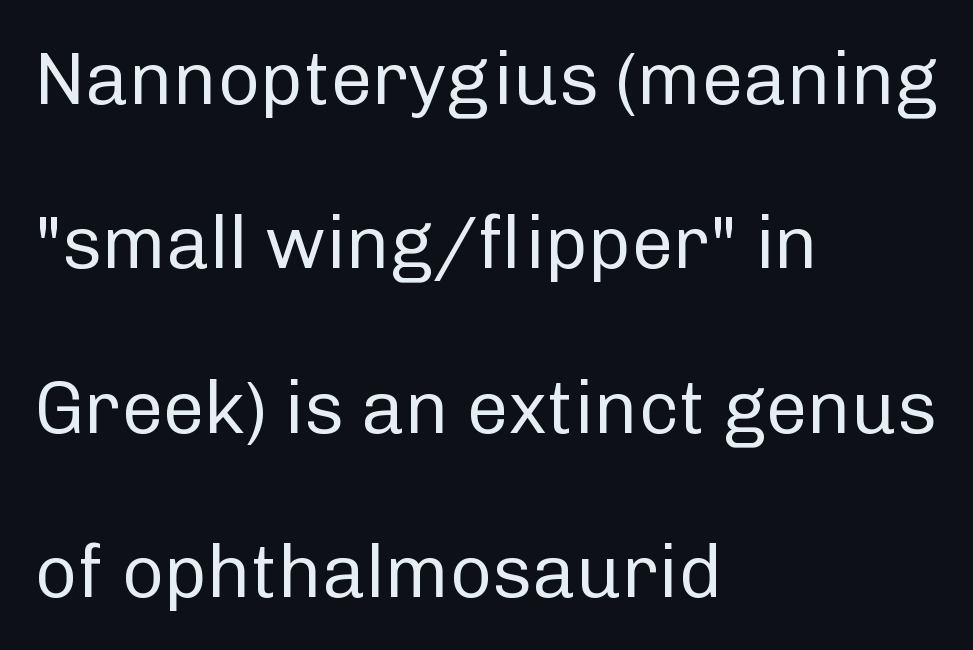
{"serif": "no", "italic": "no", "bold": "no", "weight": "regular", "width": "normal", "stroke_contrast": "low", "x_height": "medium", "monospaced": "no", "underline": "no", "align": "left", "line_spacing": "loose", "line_spacing_ratio": 2.22, "letter_spacing": "normal", "letter_spacing_em": 0.0, "glyph_px": 74}
